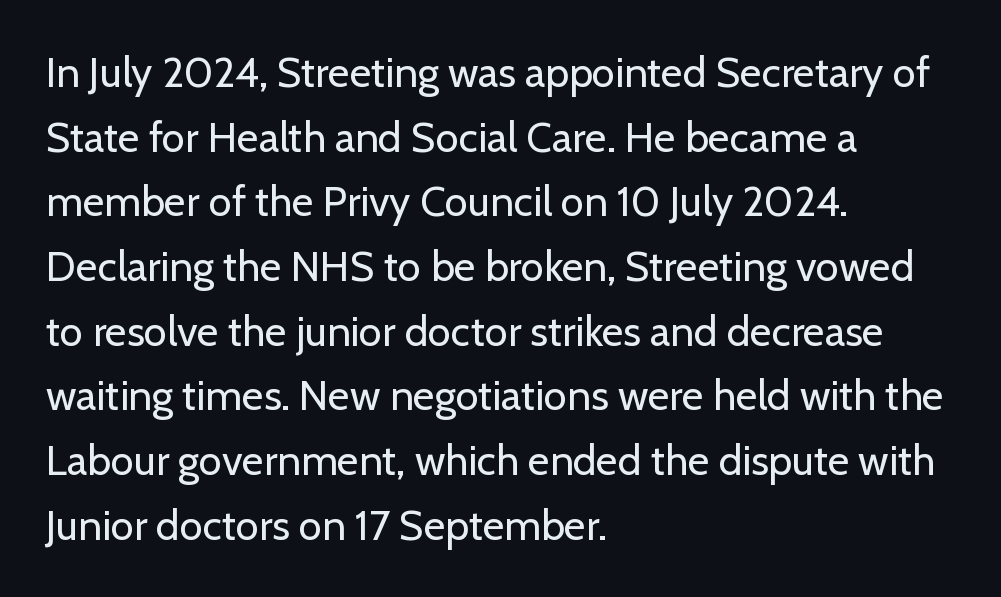
When letters stand straight like this, we call the style roman or upright. Teacher's note: observe the even left margin — that is flush-left alignment. The line-height multiplier appears to be the usual default. The passage shown is not underscored anywhere.
